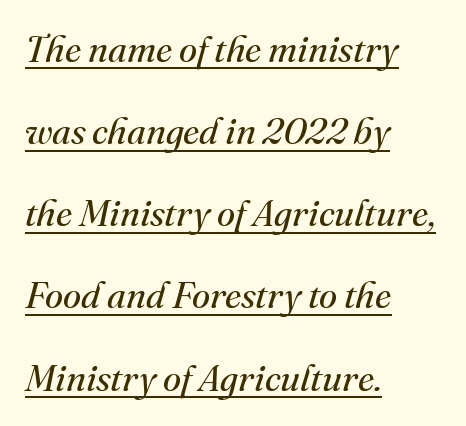
The image shows 37 px regular-weight serif type, italic (leaning right); set left-aligned, loose line spacing (2.22x), normal letter spacing, underlined; medium stroke contrast and a small x-height.
